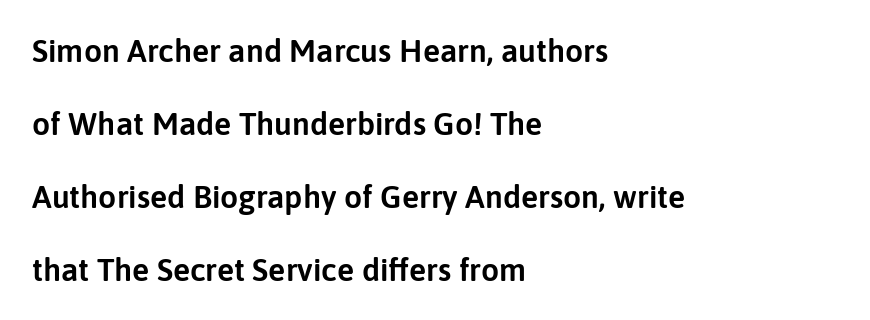
{"serif": "no", "italic": "no", "width": "normal", "stroke_contrast": "low", "x_height": "medium", "monospaced": "no", "underline": "no", "align": "left", "line_spacing": "loose", "line_spacing_ratio": 2.28, "letter_spacing": "normal", "letter_spacing_em": 0.0, "glyph_px": 32}
